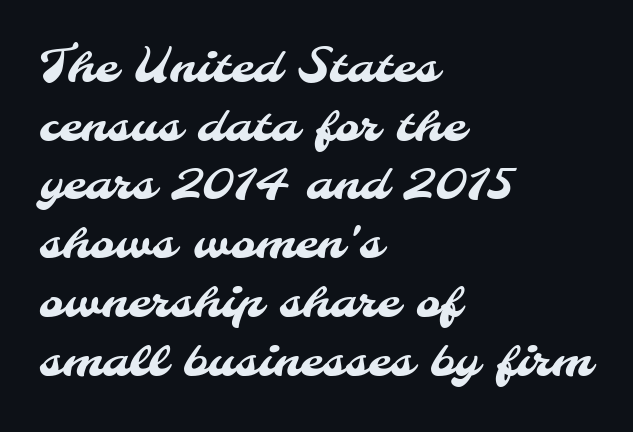
Compared with typical body copy, the letter spacing here is the same. Does the type have serifs? No, each stem ends abruptly. Casual observation: everything's shoved over to the left. Regular leading. You could not count columns in this text — the font is proportionally spaced. Nobody drew a line under any word here.
